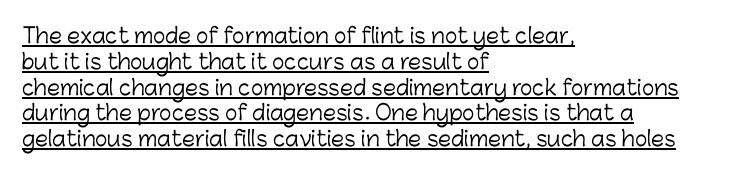
Q: Is the text bold? A: No.
Q: Is the text italic (slanted)? A: No, it is upright.
Q: Is the text underlined? A: Yes.
Q: How is the paragraph aligned? A: Left-aligned.
Q: Is the spacing between letters normal or unusually wide? A: Normal.
